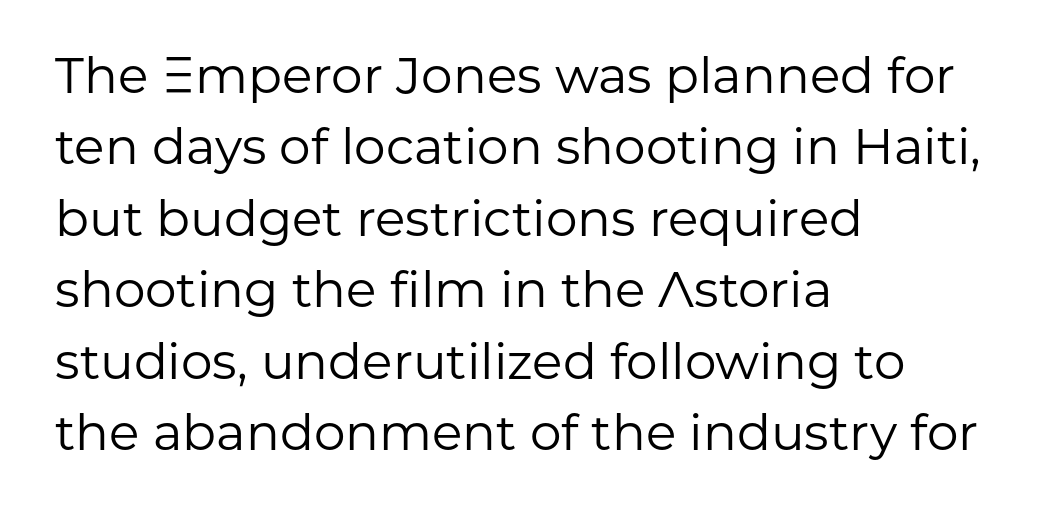
{"serif": "no", "italic": "no", "bold": "no", "weight": "regular", "width": "normal", "stroke_contrast": "low", "x_height": "medium", "monospaced": "no", "underline": "no", "align": "left", "line_spacing": "normal", "line_spacing_ratio": 1.43, "letter_spacing": "normal", "letter_spacing_em": 0.0, "glyph_px": 50}
